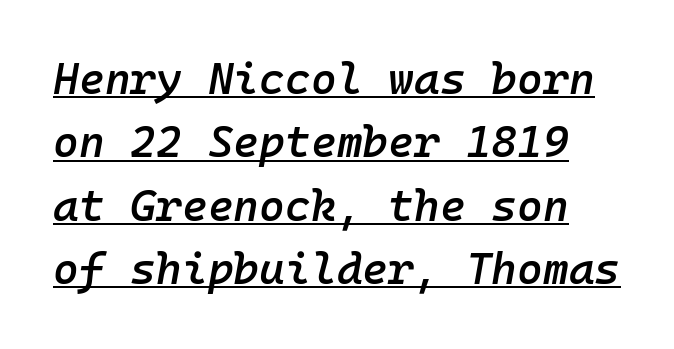
Q: Is the text bold? A: Semi-bold.
Q: Is the text italic (slanted)? A: Yes, it leans right by about 10 degrees.
Q: Is the text underlined? A: Yes.
Q: Is the spacing between letters normal or unusually wide? A: Normal.
Q: Is the spacing between lines tight, normal or loose? A: Normal.
Q: Width (condensed, normal, or wide)? A: Normal.
Q: Stroke contrast? A: Low.
Q: x-height? A: Medium.
Q: Monospaced? A: Yes.
